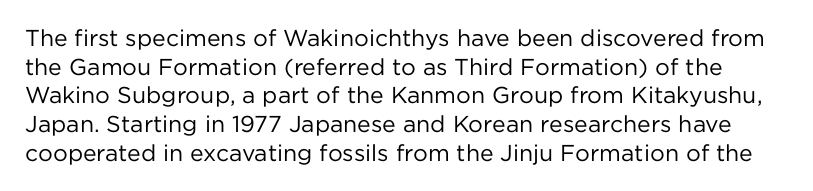
The image shows 23 px text type, upright; set normal line spacing (1.25x), normal letter spacing, not underlined.
